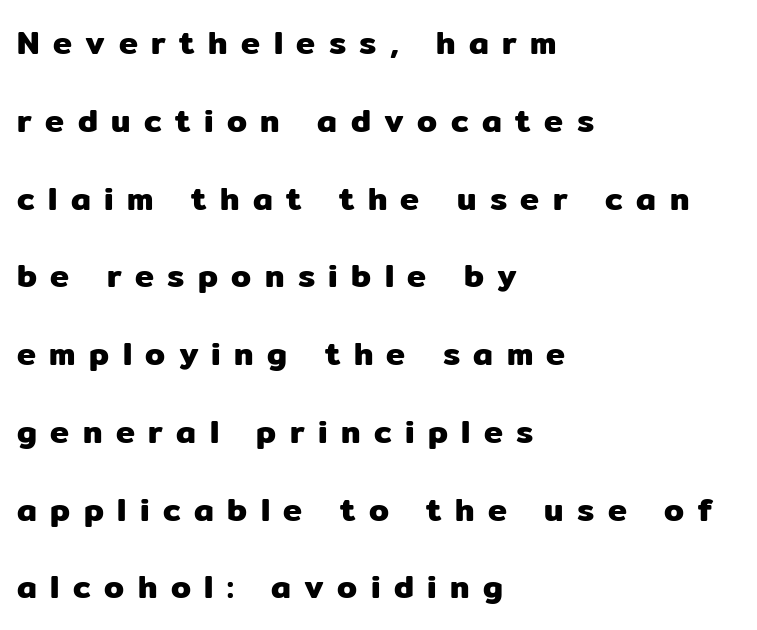
The image shows 32 px sans-serif type, upright; set left-aligned, loose line spacing (2.43x), unusually wide letter spacing (+0.42 em), not underlined; low stroke contrast and a medium x-height.
